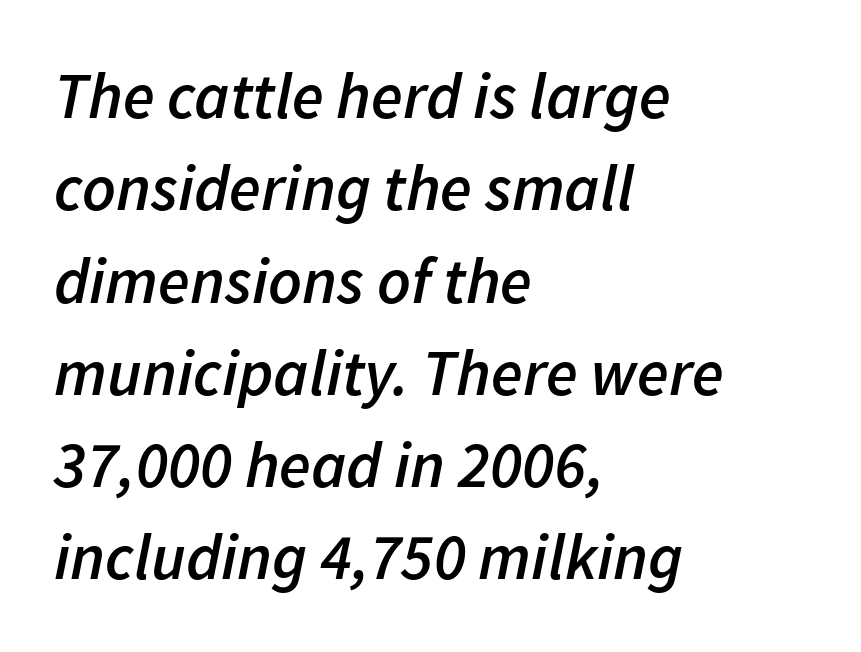
Each letter keeps its own natural width here, so spacing adapts to shape. Stroke thickness is moderately raised; the sample reads as semibold. The letters are slanted; this is an italic face. Letter spacing: default.
